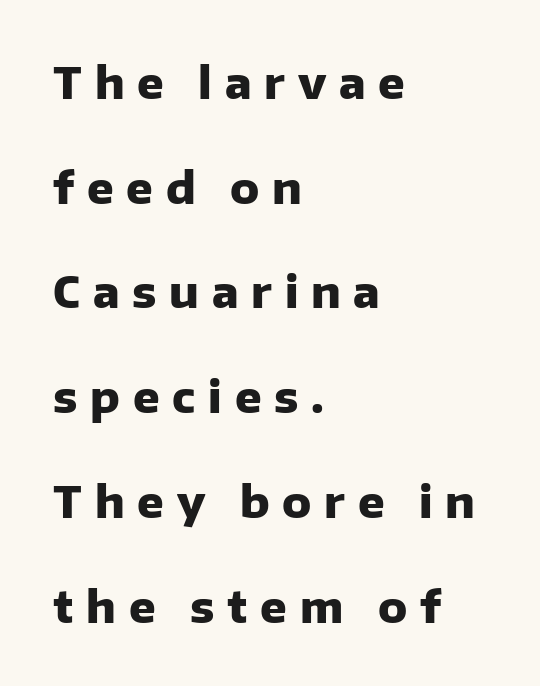
The image shows 44 px heavy sans-serif type, upright; set left-aligned, loose line spacing (2.38x), unusually wide letter spacing (+0.29 em), not underlined; low stroke contrast and a medium x-height.
